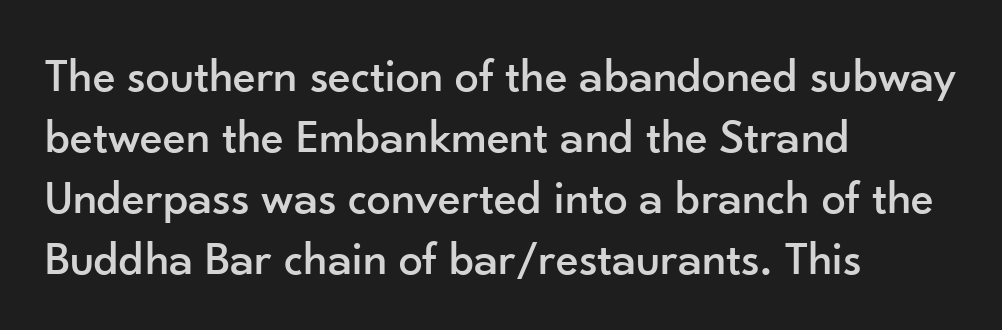
The image shows 48 px sans-serif type, upright; set left-aligned, normal line spacing (1.27x), normal letter spacing, not underlined; low stroke contrast and a small x-height.
